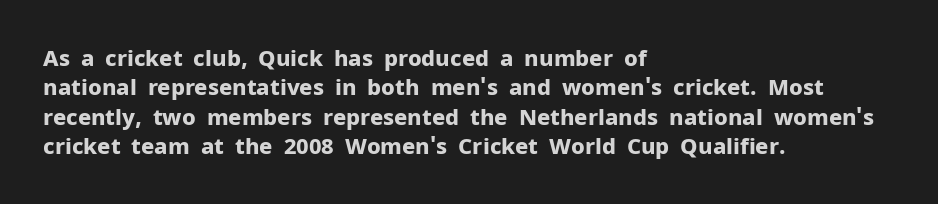
{"italic": "no", "bold": "yes", "underline": "no", "align": "left", "line_spacing": "normal", "line_spacing_ratio": 1.33, "letter_spacing": "normal", "letter_spacing_em": 0.0, "glyph_px": 22}
